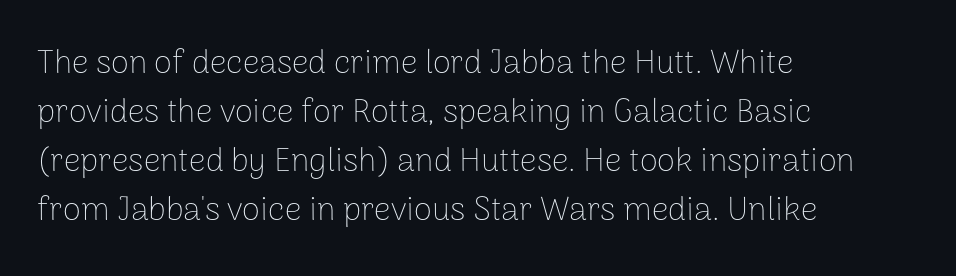
The weight tops out at a normal text grade. Line beginnings align vertically; line endings do not. These lines were composed using upright roman letters. Is this a sans? Yes — the strokes have no serifs. Does the leading feel generous? No, just average. Think of a printed novel: that variable character pitch is what you see here.
